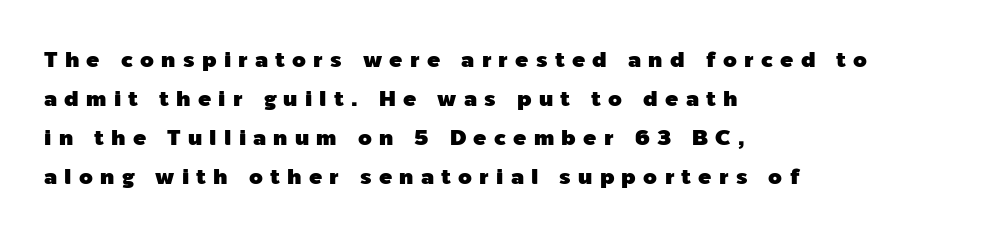
{"italic": "no", "underline": "no", "align": "left", "line_spacing_ratio": 1.78, "letter_spacing": "wide", "letter_spacing_em": 0.33, "glyph_px": 22}
